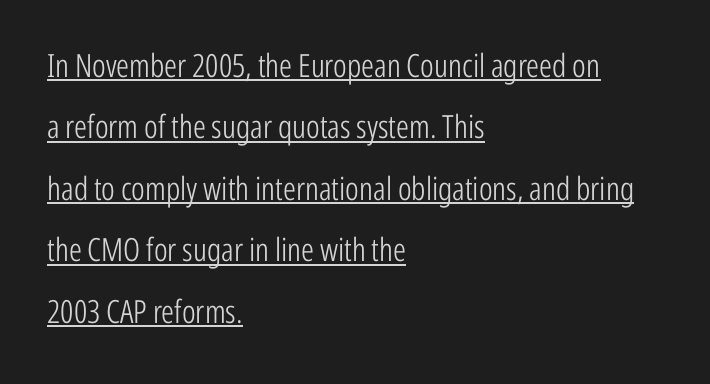
{"serif": "no", "italic": "no", "bold": "no", "weight": "light", "width": "condensed", "stroke_contrast": "low", "x_height": "medium", "monospaced": "no", "underline": "yes", "align": "left", "line_spacing": "loose", "line_spacing_ratio": 1.92, "letter_spacing": "normal", "letter_spacing_em": 0.0, "glyph_px": 32}
